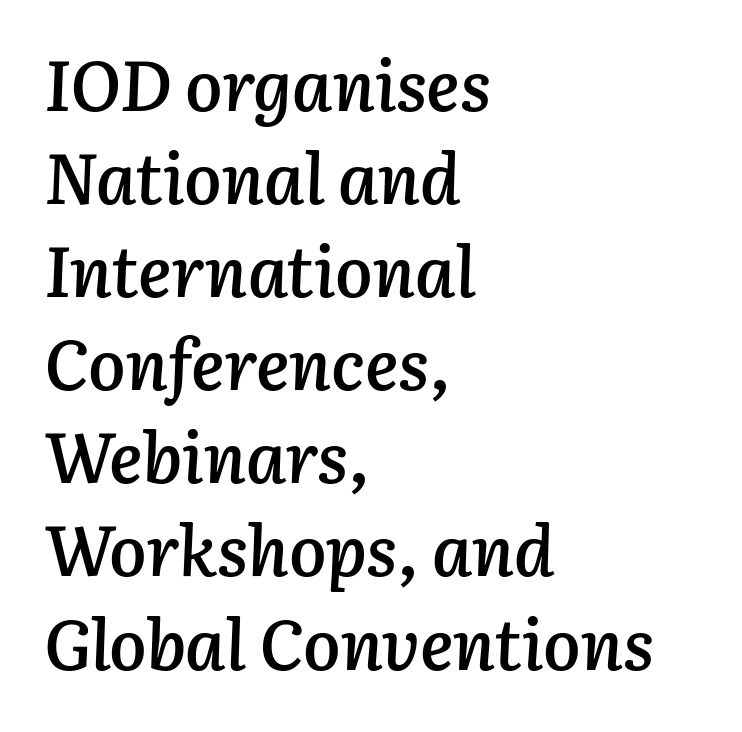
The image shows 70 px semibold type, italic (leaning right); set left-aligned, normal line spacing (1.33x), normal letter spacing, not underlined; low stroke contrast and a medium x-height.
